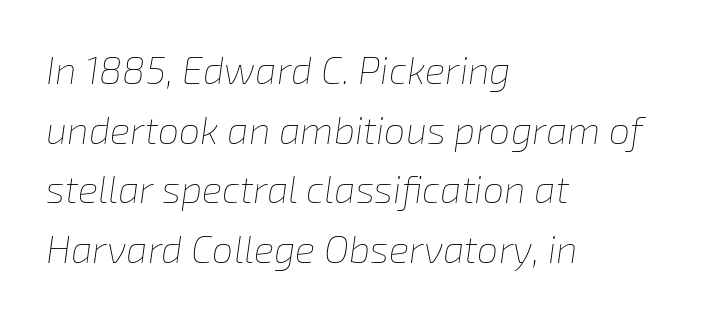
{"italic": "yes", "lean": "right", "slant_degrees": 8, "bold": "no", "weight": "thin", "width": "normal", "stroke_contrast": "low", "x_height": "medium", "monospaced": "no", "underline": "no", "align": "left", "line_spacing": "normal", "line_spacing_ratio": 1.57, "letter_spacing": "normal", "letter_spacing_em": 0.0, "glyph_px": 38}
